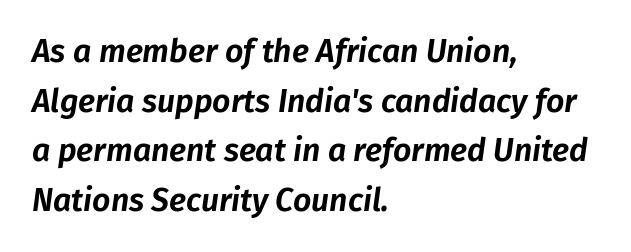
Q: Is the text italic (slanted)? A: Yes, it leans right by about 8 degrees.
Q: Is the text underlined? A: No.
Q: How is the paragraph aligned? A: Left-aligned.
Q: Is the spacing between letters normal or unusually wide? A: Normal.
Q: Is the spacing between lines tight, normal or loose? A: Normal.
Q: Width (condensed, normal, or wide)? A: Normal.
Q: Stroke contrast? A: Low.
Q: x-height? A: Medium.
Q: Monospaced? A: No.
